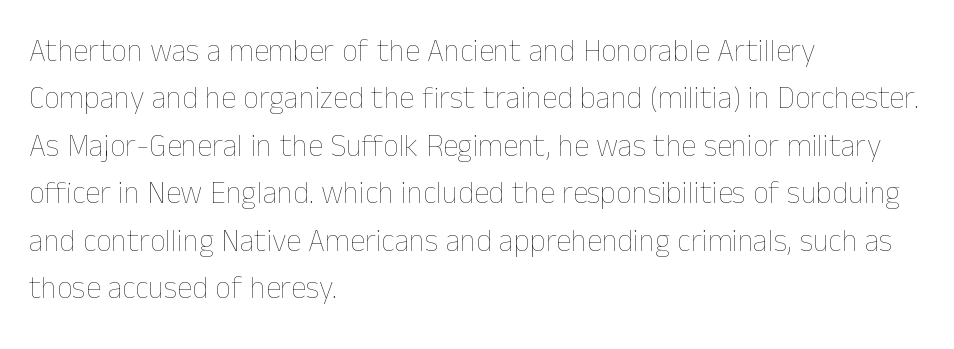
The image shows 31 px thin type, upright; set left-aligned, normal line spacing (1.53x), normal letter spacing, not underlined; low stroke contrast and a medium x-height.
